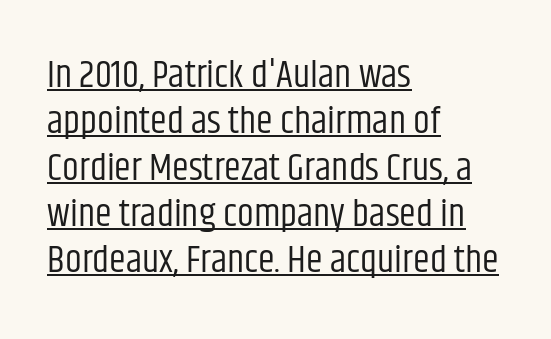
{"serif": "no", "italic": "no", "bold": "no", "weight": "regular", "width": "condensed", "stroke_contrast": "low", "x_height": "large", "monospaced": "no", "underline": "yes", "align": "left", "line_spacing_ratio": 1.22, "letter_spacing": "normal", "letter_spacing_em": 0.0, "glyph_px": 38}
